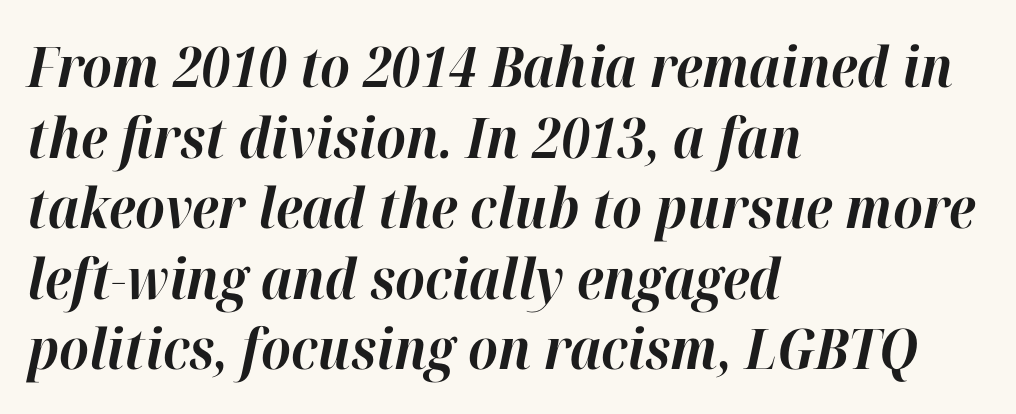
Q: Is the text bold? A: Yes.
Q: Is the text italic (slanted)? A: Yes, it leans right by about 12 degrees.
Q: Is the text underlined? A: No.
Q: How is the paragraph aligned? A: Left-aligned.
Q: Is the spacing between letters normal or unusually wide? A: Normal.
Q: Is the spacing between lines tight, normal or loose? A: Normal.
Q: Width (condensed, normal, or wide)? A: Normal.
Q: Stroke contrast? A: High.
Q: x-height? A: Medium.
Q: Monospaced? A: No.
